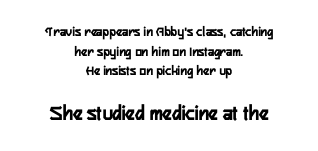
Q: Is the text italic (slanted)? A: No, it is upright.
Q: Is the text underlined? A: No.
Q: How is the paragraph aligned? A: Centered.
Q: Is the spacing between letters normal or unusually wide? A: Normal.
Q: Is the spacing between lines tight, normal or loose? A: Normal.
Q: Which block of text is set in a larger size, the first (top) or the second (bottom)? A: The second (bottom) one.
